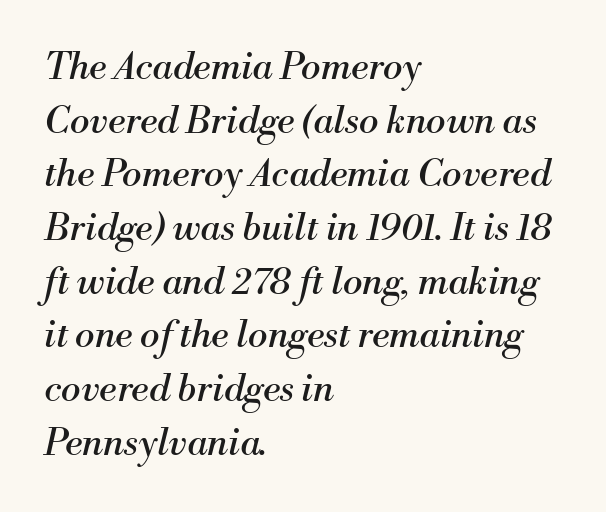
The image shows 37 px regular-weight serif type, italic (leaning right); set left-aligned, normal line spacing (1.45x), normal letter spacing, not underlined; medium stroke contrast and a small x-height.
